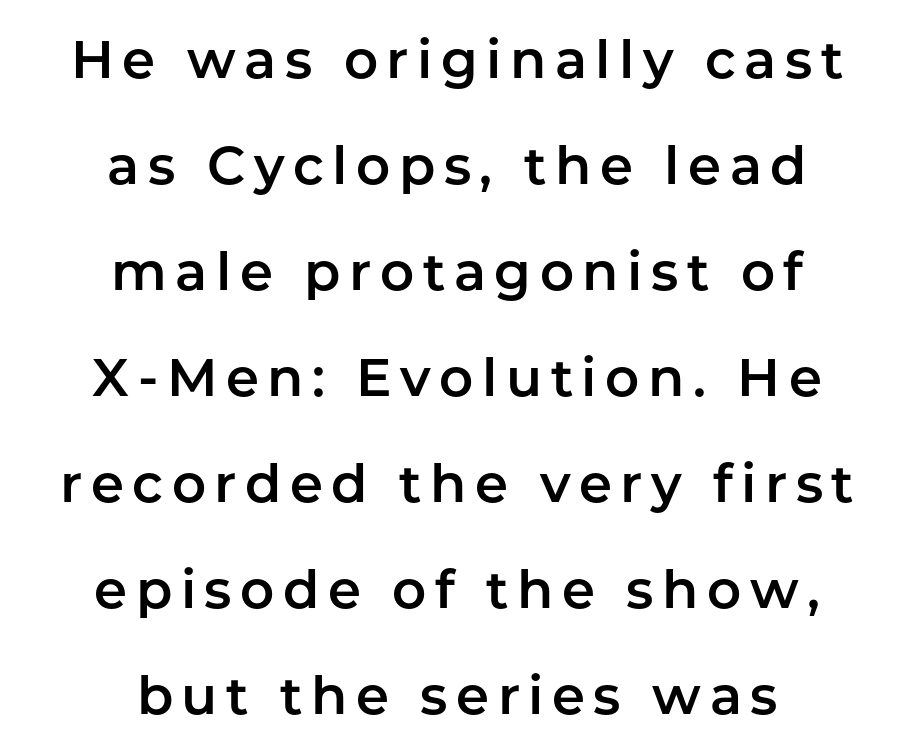
The image shows 53 px sans-serif type, upright; set centered, loose line spacing (2.0x), not underlined; low stroke contrast and a medium x-height.
